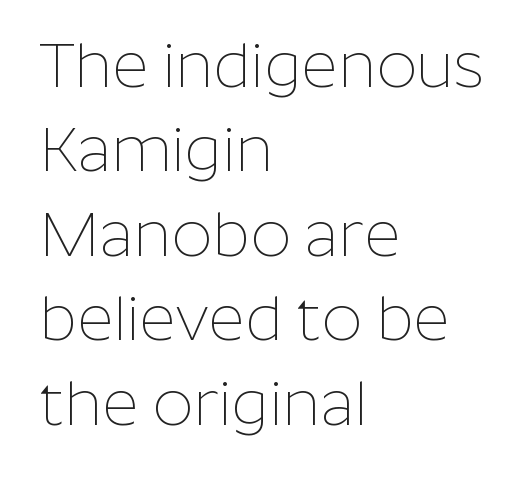
{"serif": "no", "italic": "no", "bold": "no", "weight": "thin", "width": "normal", "stroke_contrast": "low", "x_height": "medium", "monospaced": "no", "underline": "no", "align": "left", "line_spacing": "normal", "line_spacing_ratio": 1.34, "letter_spacing": "normal", "letter_spacing_em": 0.0, "glyph_px": 63}
